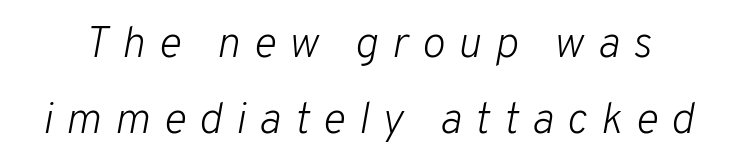
Q: Is the text bold? A: No.
Q: Is the text italic (slanted)? A: Yes, it leans right by about 10 degrees.
Q: Is the text underlined? A: No.
Q: Is the spacing between letters normal or unusually wide? A: Unusually wide.
Q: Width (condensed, normal, or wide)? A: Normal.
Q: Stroke contrast? A: Low.
Q: x-height? A: Medium.
Q: Monospaced? A: No.
